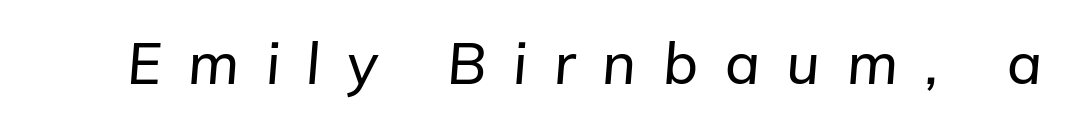
Q: Is the text italic (slanted)? A: Yes, it leans right by about 5 degrees.
Q: Is the text underlined? A: No.
Q: Is the spacing between letters normal or unusually wide? A: Unusually wide.
Q: Width (condensed, normal, or wide)? A: Normal.
Q: Stroke contrast? A: Low.
Q: x-height? A: Medium.
Q: Monospaced? A: No.
